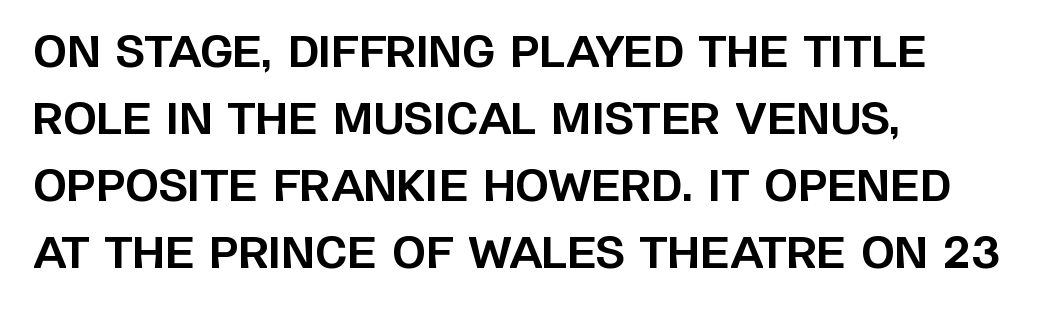
The image shows 43 px bold sans-serif type, upright; set left-aligned, normal line spacing (1.56x), normal letter spacing, not underlined; low stroke contrast and a large x-height.
